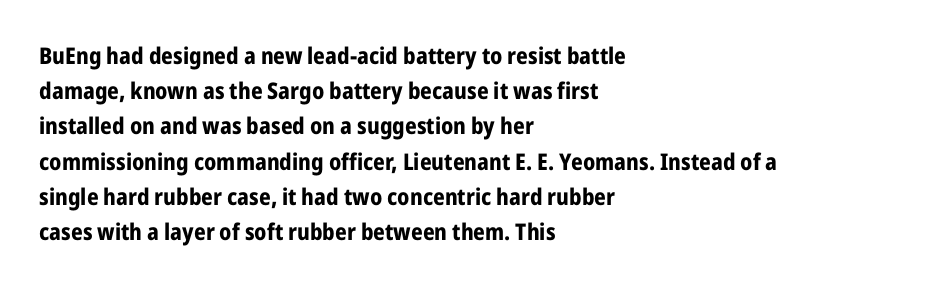
Q: Is the text bold? A: Yes.
Q: Is the text italic (slanted)? A: No, it is upright.
Q: Is the text underlined? A: No.
Q: How is the paragraph aligned? A: Left-aligned.
Q: Is the spacing between letters normal or unusually wide? A: Normal.
Q: Is the spacing between lines tight, normal or loose? A: Normal.
